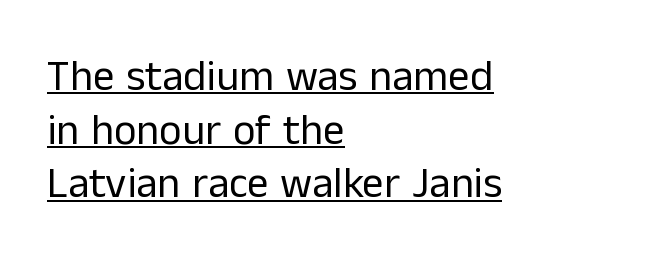
{"serif": "no", "italic": "no", "bold": "no", "weight": "regular", "width": "normal", "stroke_contrast": "low", "x_height": "medium", "monospaced": "no", "underline": "yes", "align": "left", "line_spacing": "normal", "line_spacing_ratio": 1.25, "letter_spacing": "normal", "letter_spacing_em": 0.0, "glyph_px": 43}
